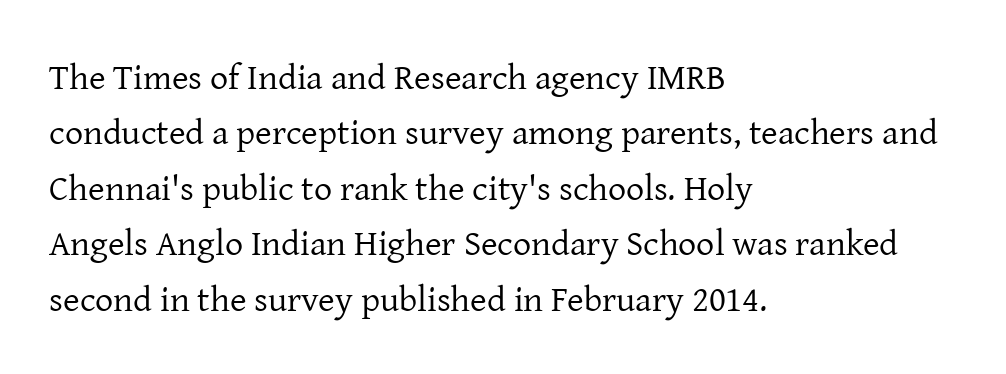
Stroke terminals: seriffed. Weight: in the light-to-regular range. The setting favours the left margin, as ordinary paragraphs usually do. A typesetter would call this proportional, since set widths differ per character. Words appear dense and cohesive because spacing is normal.
